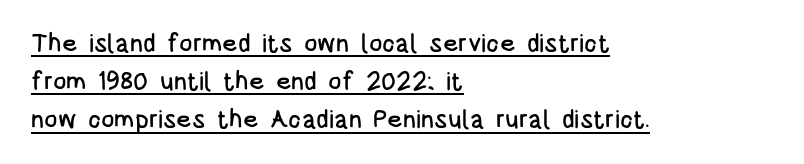
{"italic": "no", "underline": "yes", "align": "left", "line_spacing": "normal", "line_spacing_ratio": 1.53, "letter_spacing": "normal", "letter_spacing_em": 0.0, "glyph_px": 25}
